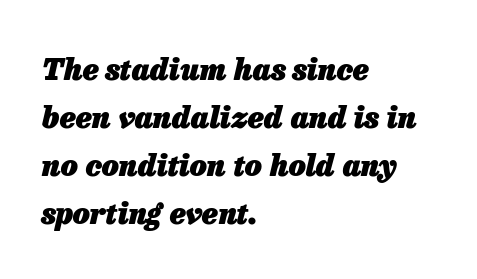
The image shows 30 px heavy type, italic (leaning right); set left-aligned, normal line spacing (1.6x), normal letter spacing, not underlined; low stroke contrast and a medium x-height.
